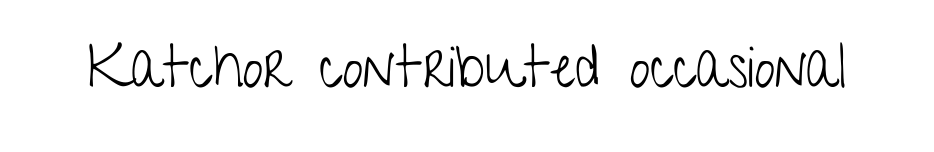
The image shows 59 px light, condensed sans-serif type, upright; set normal letter spacing, not underlined; low stroke contrast and a medium x-height.
